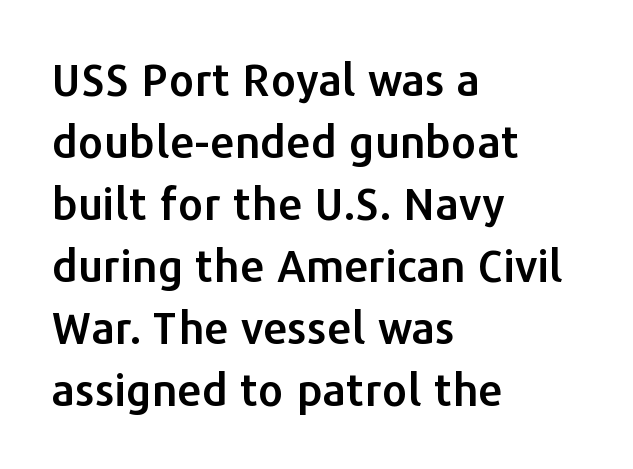
The image shows 44 px sans-serif type, upright; set left-aligned, normal line spacing (1.41x), normal letter spacing, not underlined; low stroke contrast and a medium x-height.
